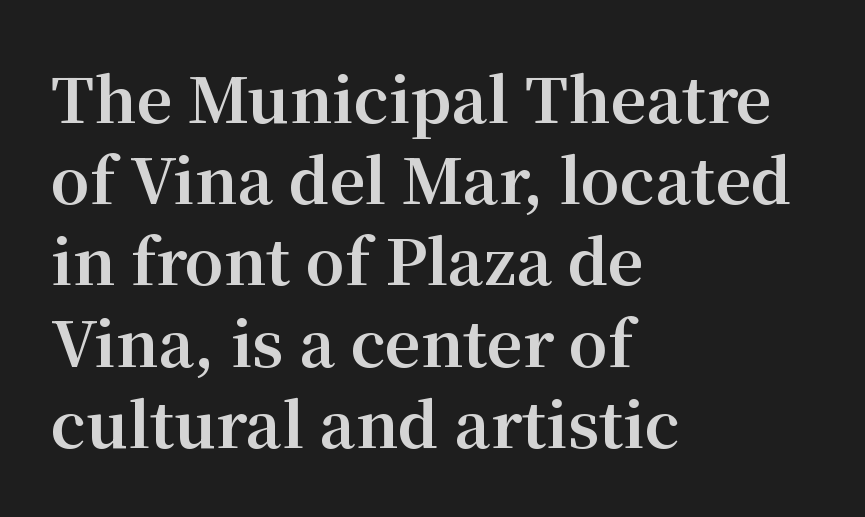
Q: Is the text bold? A: Yes.
Q: Is the text italic (slanted)? A: No, it is upright.
Q: Is the typeface a serif or a sans-serif typeface? A: Serif.
Q: Is the text underlined? A: No.
Q: How is the paragraph aligned? A: Left-aligned.
Q: Is the spacing between letters normal or unusually wide? A: Normal.
Q: Is the spacing between lines tight, normal or loose? A: Normal.
Q: Width (condensed, normal, or wide)? A: Normal.
Q: Stroke contrast? A: Medium.
Q: x-height? A: Medium.
Q: Monospaced? A: No.
